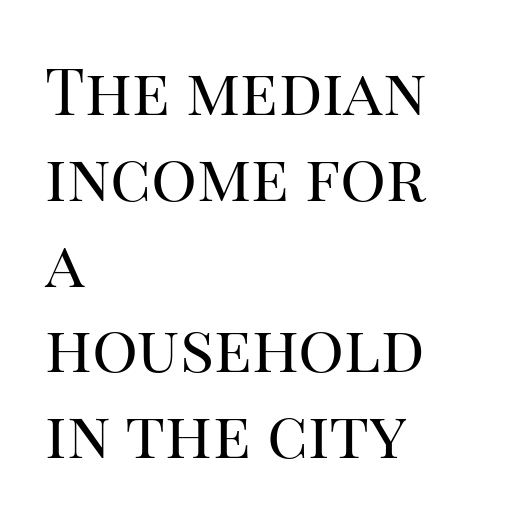
The image shows 64 px regular-weight serif type, upright; set left-aligned, normal line spacing (1.34x), normal letter spacing, not underlined; high stroke contrast and a large x-height.
